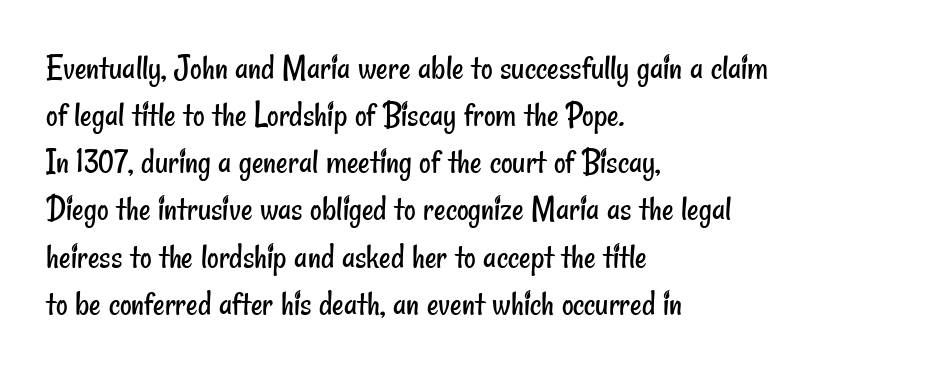
The image shows 36 px regular-weight, condensed sans-serif type; set left-aligned, normal line spacing (1.31x), normal letter spacing, not underlined; low stroke contrast and a small x-height.
